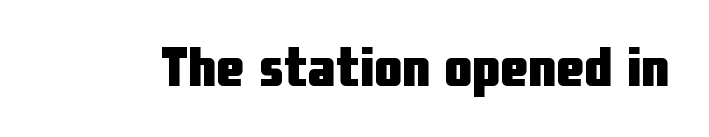
{"serif": "no", "italic": "no", "bold": "yes", "weight": "heavy", "width": "condensed", "stroke_contrast": "low", "x_height": "medium", "monospaced": "no", "underline": "no", "letter_spacing": "normal", "letter_spacing_em": 0.0, "glyph_px": 56}
